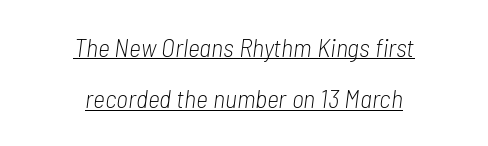
{"italic": "yes", "lean": "right", "slant_degrees": 7, "bold": "no", "underline": "yes", "align": "center", "line_spacing": "loose", "line_spacing_ratio": 1.98, "letter_spacing": "normal", "letter_spacing_em": 0.0, "glyph_px": 26}
